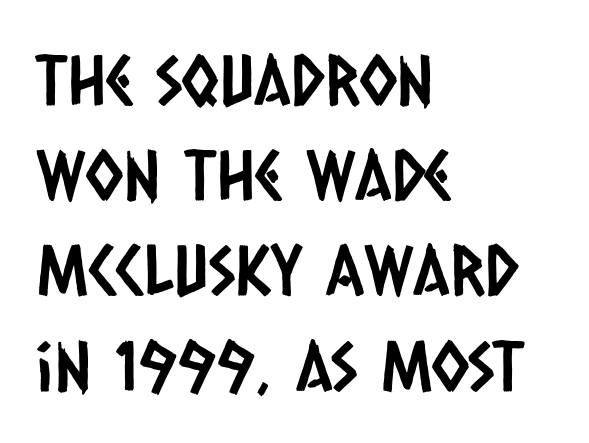
Q: Is the typeface a serif or a sans-serif typeface? A: Sans-serif.
Q: Is the text underlined? A: No.
Q: How is the paragraph aligned? A: Left-aligned.
Q: Is the spacing between letters normal or unusually wide? A: Normal.
Q: Is the spacing between lines tight, normal or loose? A: Normal.
Q: Width (condensed, normal, or wide)? A: Condensed.
Q: Stroke contrast? A: Low.
Q: x-height? A: Large.
Q: Monospaced? A: No.
